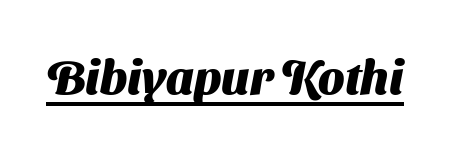
{"serif": "no", "bold": "yes", "weight": "heavy", "width": "normal", "stroke_contrast": "medium", "x_height": "medium", "monospaced": "no", "underline": "yes", "letter_spacing": "normal", "letter_spacing_em": 0.0, "glyph_px": 47}
